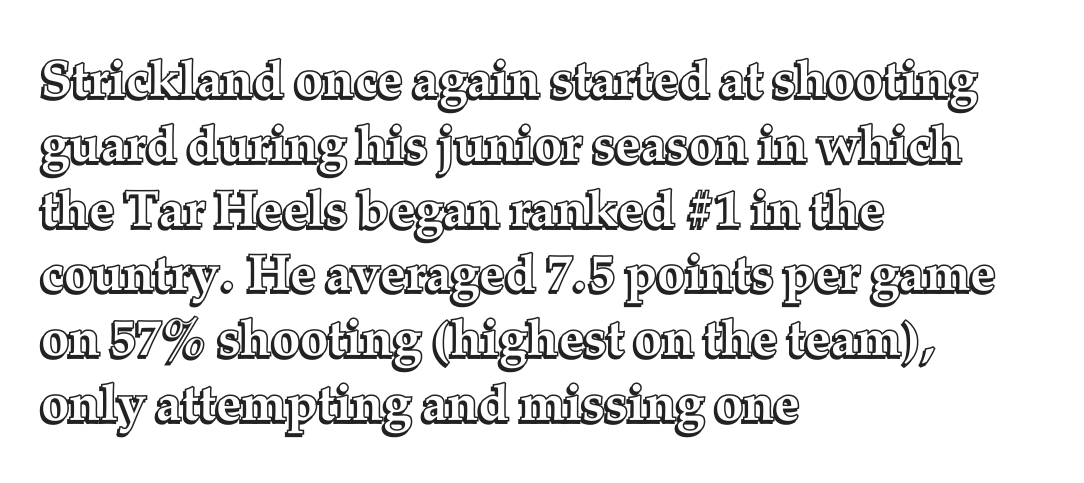
{"italic": "no", "width": "normal", "x_height": "medium", "monospaced": "no", "underline": "no", "align": "left", "line_spacing": "normal", "line_spacing_ratio": 1.27, "letter_spacing": "normal", "letter_spacing_em": 0.0, "glyph_px": 51}
